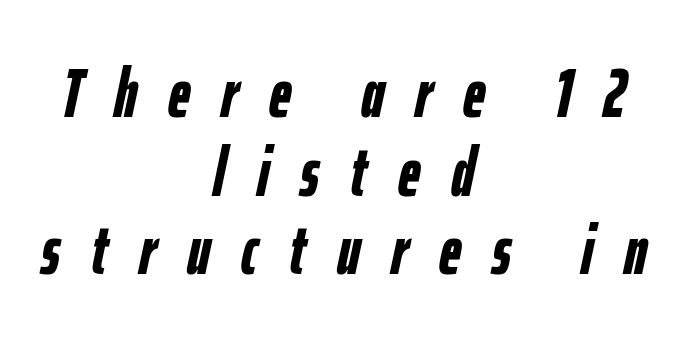
{"italic": "yes", "lean": "right", "slant_degrees": 12, "bold": "yes", "weight": "semibold", "width": "condensed", "stroke_contrast": "low", "x_height": "medium", "monospaced": "no", "underline": "no", "align": "center", "line_spacing": "tight", "line_spacing_ratio": 1.14, "letter_spacing": "wide", "letter_spacing_em": 0.45, "glyph_px": 69}
